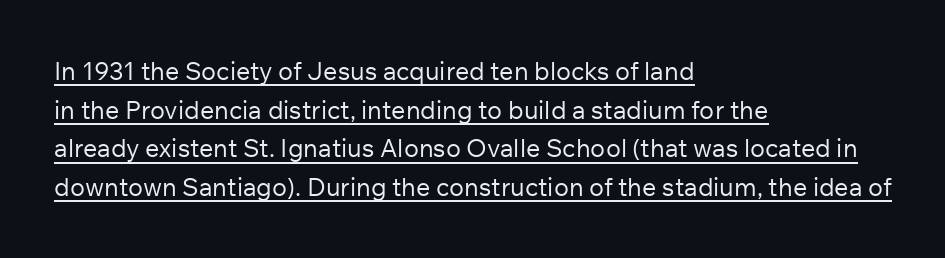
{"italic": "no", "bold": "no", "underline": "yes", "align": "left", "line_spacing": "normal", "line_spacing_ratio": 1.55, "letter_spacing": "normal", "letter_spacing_em": 0.0, "glyph_px": 25}
